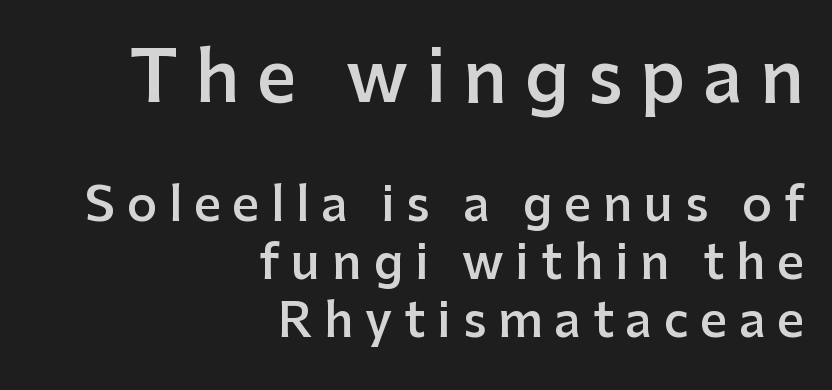
The image shows 70 px semibold sans-serif type, upright; set right-aligned, line spacing 1.24x, unusually wide letter spacing (+0.25 em), not underlined; the first (top) block is 1.49x larger; low stroke contrast and a medium x-height.
